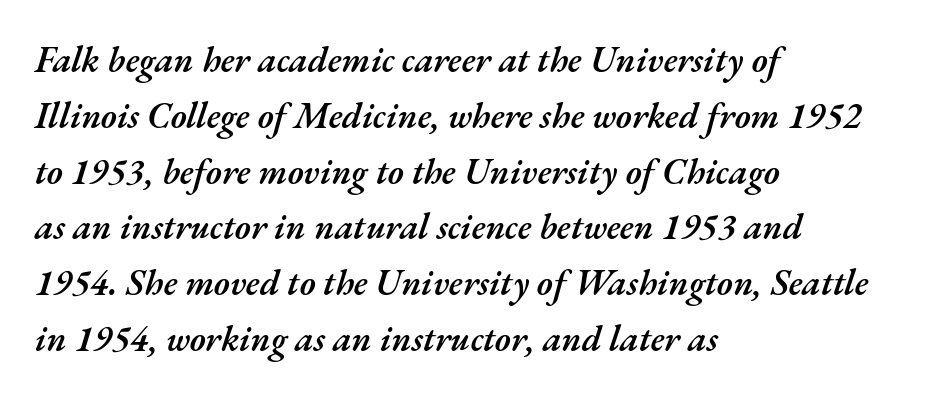
Q: Is the text bold? A: Semi-bold.
Q: Is the text italic (slanted)? A: Yes, it leans right by about 17 degrees.
Q: Is the text underlined? A: No.
Q: How is the paragraph aligned? A: Left-aligned.
Q: Is the spacing between letters normal or unusually wide? A: Normal.
Q: Is the spacing between lines tight, normal or loose? A: Normal.
Q: Width (condensed, normal, or wide)? A: Normal.
Q: Stroke contrast? A: Medium.
Q: x-height? A: Small.
Q: Monospaced? A: No.
